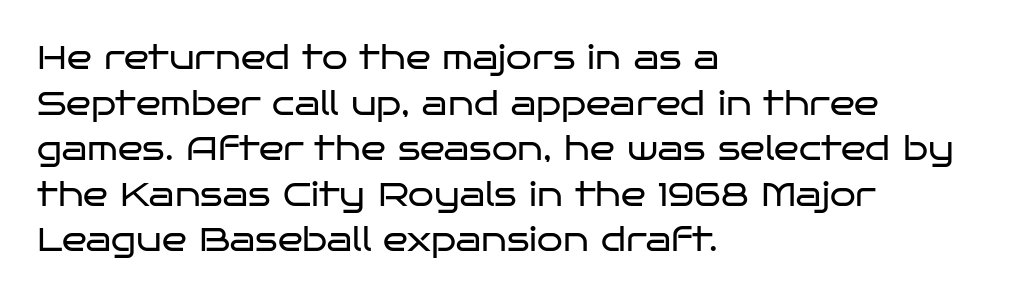
The image shows 33 px regular-weight, wide sans-serif type, upright; set left-aligned, normal line spacing (1.38x), normal letter spacing, not underlined; low stroke contrast and a large x-height.
